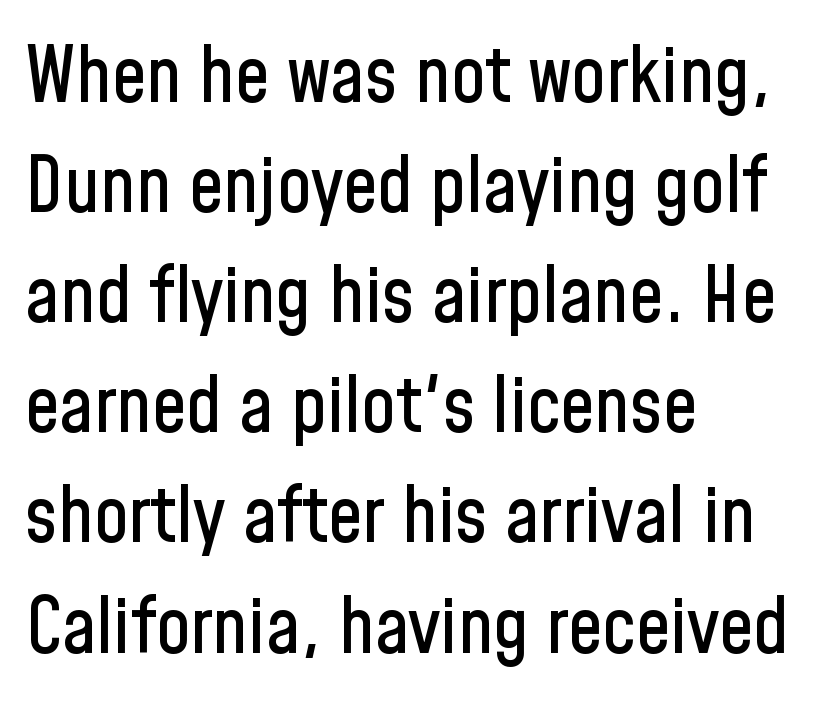
Q: Is the text italic (slanted)? A: No, it is upright.
Q: Is the typeface a serif or a sans-serif typeface? A: Sans-serif.
Q: Is the text underlined? A: No.
Q: How is the paragraph aligned? A: Left-aligned.
Q: Is the spacing between letters normal or unusually wide? A: Normal.
Q: Is the spacing between lines tight, normal or loose? A: Normal.
Q: Width (condensed, normal, or wide)? A: Condensed.
Q: Stroke contrast? A: Low.
Q: x-height? A: Medium.
Q: Monospaced? A: No.
